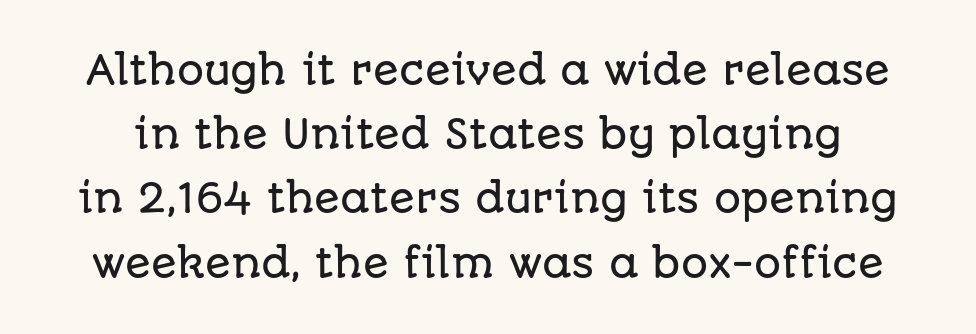
The image shows 38 px sans-serif type, upright; set normal line spacing (1.69x), normal letter spacing, not underlined; low stroke contrast and a large x-height.
